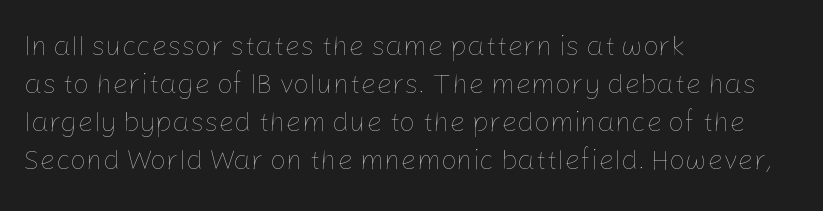
Nobody drew a line under any word here. A typesetter would mark this as roman, not italic. Quick note: interline space is typical. Is the letter spacing exaggerated? No — it looks like the ordinary default.
